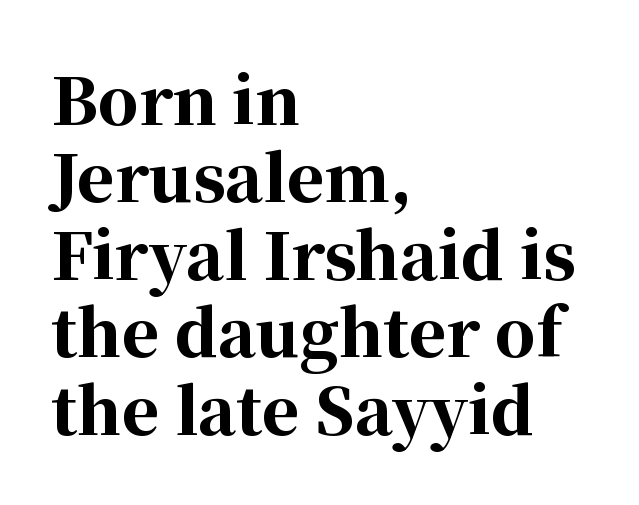
{"serif": "yes", "italic": "no", "bold": "yes", "weight": "bold", "width": "normal", "stroke_contrast": "high", "x_height": "medium", "monospaced": "no", "underline": "no", "align": "left", "line_spacing_ratio": 1.21, "letter_spacing": "normal", "letter_spacing_em": 0.0, "glyph_px": 64}
